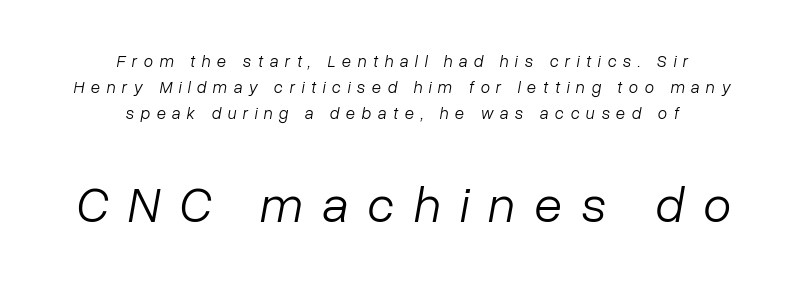
You could only call the tracking loose — the letters float apart. Here the designer chose a conventional face with non-uniform glyph widths. Type without underlining. Small over large — that's the arrangement of the two blocks here.
